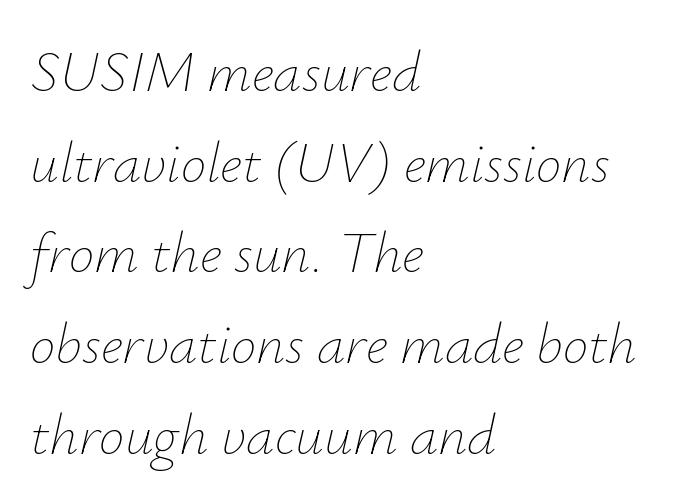
Q: Is the text bold? A: No.
Q: Is the text italic (slanted)? A: Yes, it leans right by about 12 degrees.
Q: Is the text underlined? A: No.
Q: How is the paragraph aligned? A: Left-aligned.
Q: Is the spacing between letters normal or unusually wide? A: Normal.
Q: Is the spacing between lines tight, normal or loose? A: Normal.
Q: Width (condensed, normal, or wide)? A: Normal.
Q: Stroke contrast? A: Low.
Q: x-height? A: Small.
Q: Monospaced? A: No.
